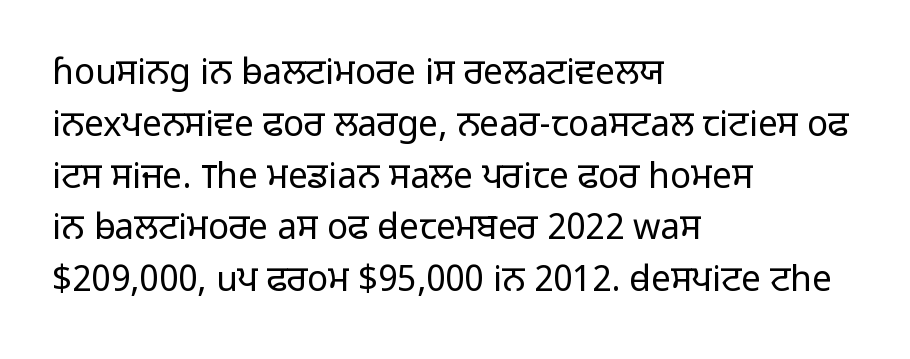
Unbolded letterforms with no extra heft. The face used here is a sans, in the tradition of grotesques and geometrics. Is this a fixed-width face? No — the glyphs have proportional, varying widths. Quick note: not italic, upright. Characters follow at the spacing the type designer built in.
